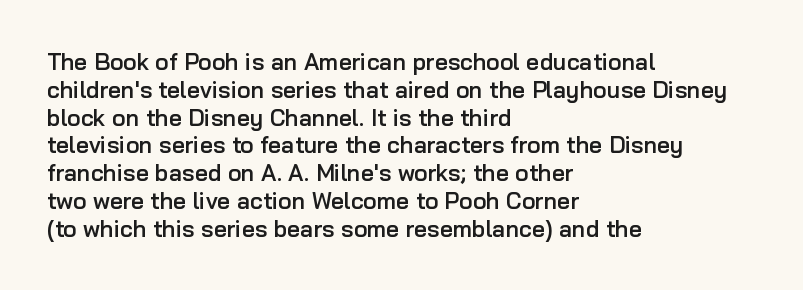
Q: Is the text bold? A: Semi-bold.
Q: Is the text italic (slanted)? A: No, it is upright.
Q: Is the text underlined? A: No.
Q: How is the paragraph aligned? A: Left-aligned.
Q: Is the spacing between letters normal or unusually wide? A: Normal.
